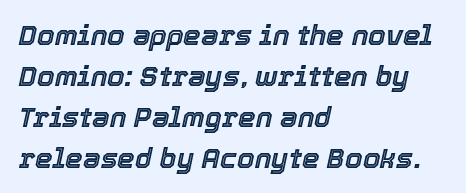
The image shows 28 px text type, italic (leaning right); set left-aligned, normal line spacing (1.46x), normal letter spacing, not underlined; a medium x-height.
